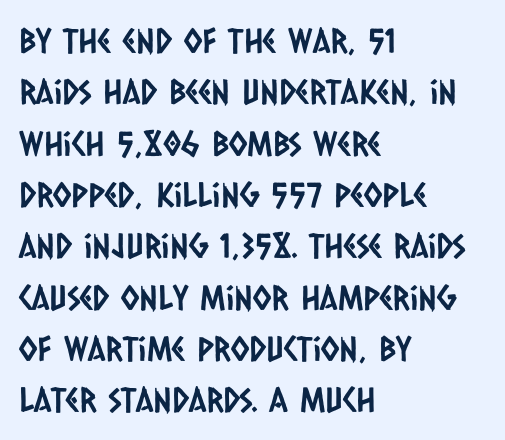
Q: Is the typeface a serif or a sans-serif typeface? A: Sans-serif.
Q: Is the text underlined? A: No.
Q: How is the paragraph aligned? A: Left-aligned.
Q: Is the spacing between letters normal or unusually wide? A: Normal.
Q: Is the spacing between lines tight, normal or loose? A: Normal.
Q: Width (condensed, normal, or wide)? A: Condensed.
Q: Stroke contrast? A: Low.
Q: x-height? A: Large.
Q: Monospaced? A: No.
